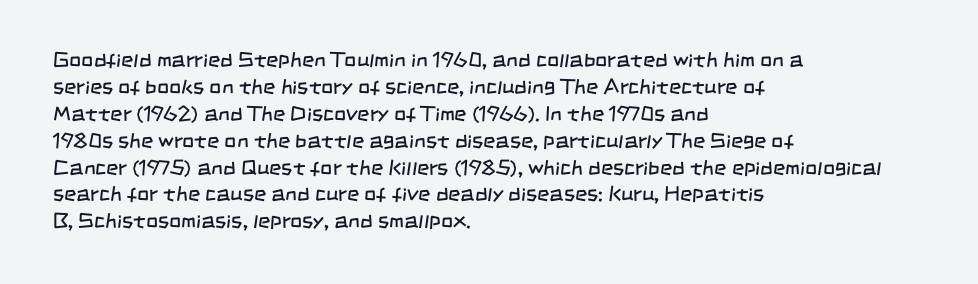
{"bold": "no", "underline": "no", "align": "left", "line_spacing": "normal", "line_spacing_ratio": 1.28, "letter_spacing": "normal", "letter_spacing_em": 0.0, "glyph_px": 21}
